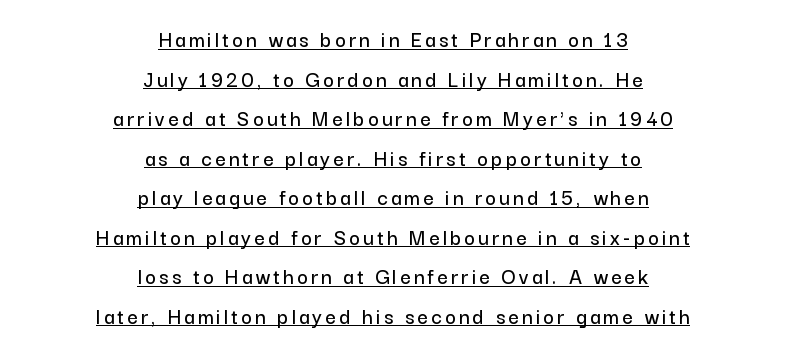
The whitespace from short lines is split evenly between both sides. These lines were composed using upright roman letters. Somebody hit Ctrl+U on this one — the words are underlined.
